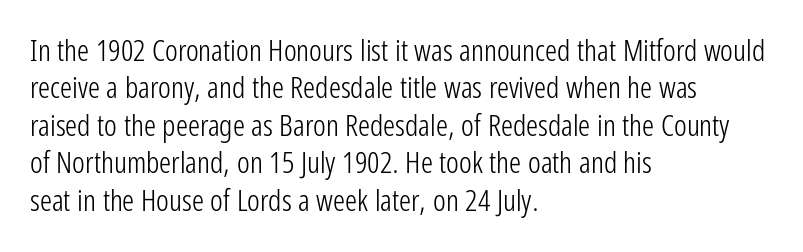
The image shows 30 px light, condensed sans-serif type, upright; set left-aligned, normal line spacing (1.25x), normal letter spacing, not underlined; low stroke contrast and a medium x-height.
